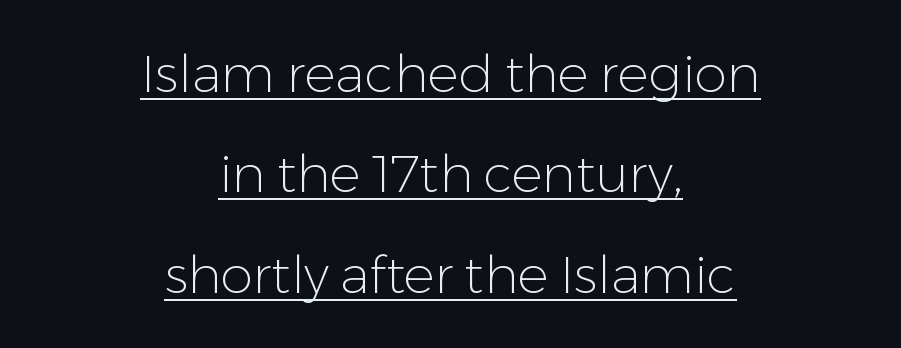
{"serif": "no", "italic": "no", "bold": "no", "weight": "light", "width": "normal", "stroke_contrast": "low", "x_height": "medium", "monospaced": "no", "underline": "yes", "align": "center", "line_spacing": "loose", "line_spacing_ratio": 1.93, "letter_spacing": "normal", "letter_spacing_em": 0.0, "glyph_px": 52}
